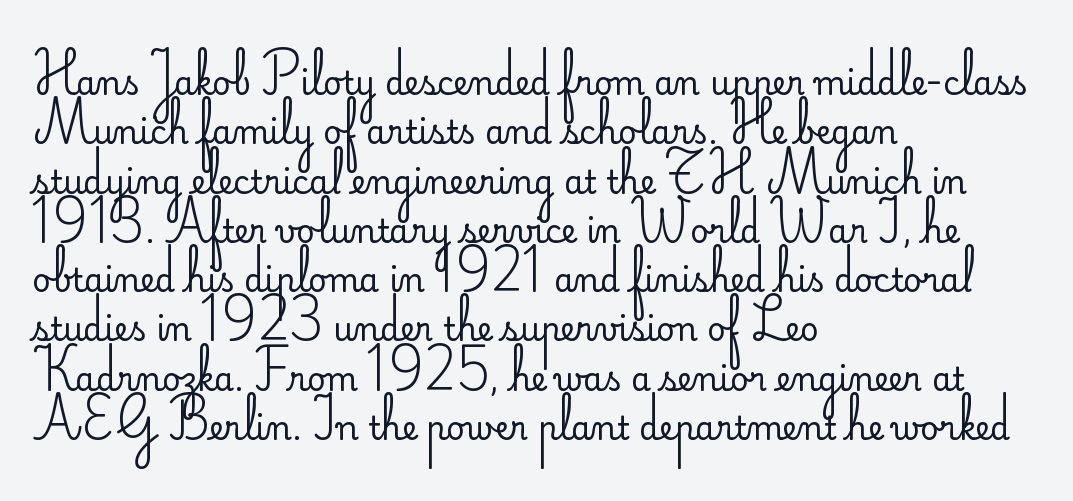
{"serif": "no", "italic": "no", "bold": "no", "weight": "regular", "width": "normal", "stroke_contrast": "low", "x_height": "small", "monospaced": "no", "underline": "no", "align": "left", "line_spacing": "normal", "line_spacing_ratio": 1.54, "letter_spacing": "normal", "letter_spacing_em": 0.0, "glyph_px": 32}
